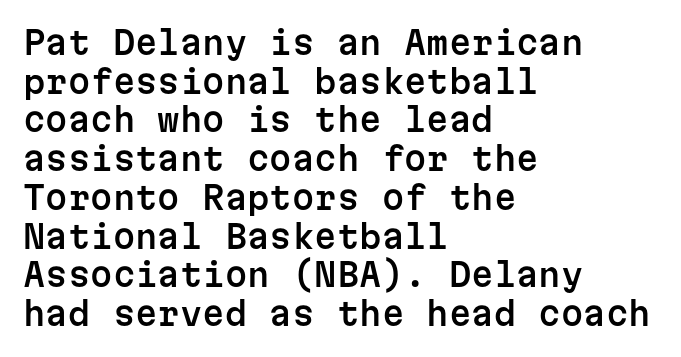
Q: Is the text italic (slanted)? A: No, it is upright.
Q: Is the typeface a serif or a sans-serif typeface? A: Sans-serif.
Q: Is the text underlined? A: No.
Q: How is the paragraph aligned? A: Left-aligned.
Q: Is the spacing between letters normal or unusually wide? A: Normal.
Q: Width (condensed, normal, or wide)? A: Normal.
Q: Stroke contrast? A: Low.
Q: x-height? A: Medium.
Q: Monospaced? A: Yes.
